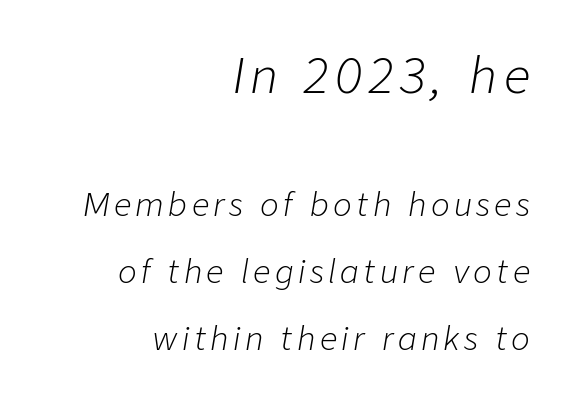
{"italic": "yes", "lean": "right", "slant_degrees": 9, "bold": "no", "weight": "light", "width": "normal", "stroke_contrast": "low", "x_height": "medium", "monospaced": "no", "underline": "no", "align": "right", "line_spacing": "loose", "line_spacing_ratio": 2.16, "larger_block": "first", "size_ratio": 1.52, "glyph_px": 47}
